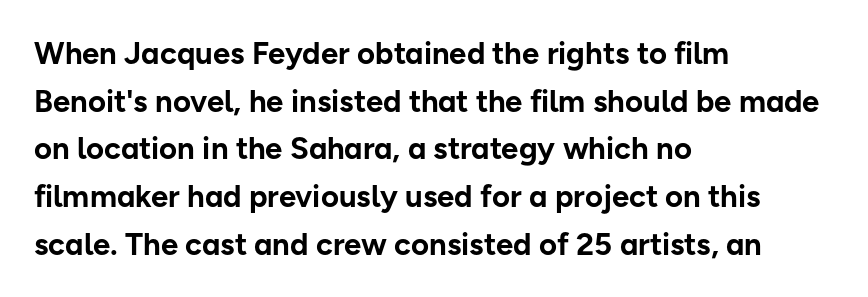
Q: Is the text bold? A: Yes.
Q: Is the text italic (slanted)? A: No, it is upright.
Q: Is the typeface a serif or a sans-serif typeface? A: Sans-serif.
Q: Is the text underlined? A: No.
Q: How is the paragraph aligned? A: Left-aligned.
Q: Is the spacing between letters normal or unusually wide? A: Normal.
Q: Is the spacing between lines tight, normal or loose? A: Normal.
Q: Width (condensed, normal, or wide)? A: Normal.
Q: Stroke contrast? A: Low.
Q: x-height? A: Medium.
Q: Monospaced? A: No.
